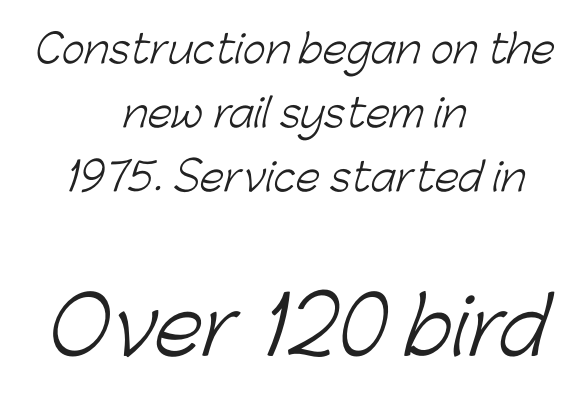
{"serif": "no", "bold": "no", "weight": "light", "width": "normal", "stroke_contrast": "low", "x_height": "medium", "monospaced": "no", "underline": "no", "align": "center", "line_spacing": "normal", "line_spacing_ratio": 1.64, "letter_spacing": "normal", "letter_spacing_em": 0.0, "larger_block": "second", "size_ratio": 2.0, "glyph_px": 78}
